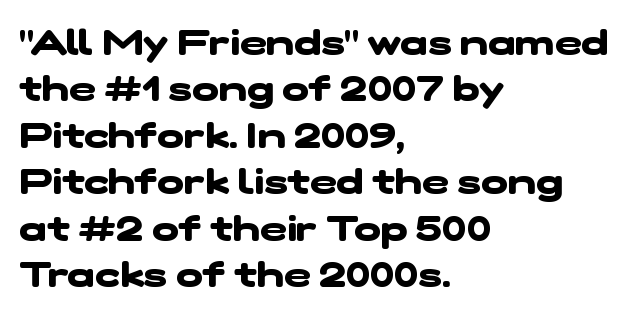
The image shows 36 px heavy, wide sans-serif type; set left-aligned, normal line spacing (1.29x), normal letter spacing, not underlined; low stroke contrast and a medium x-height.
